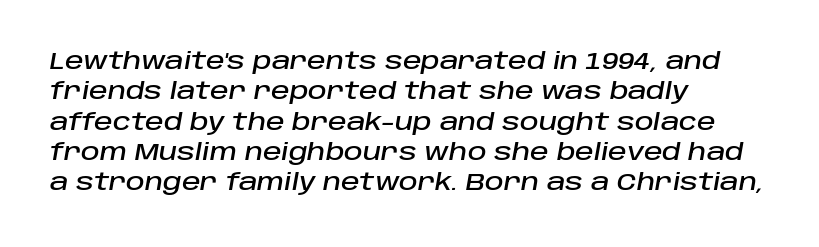
The lines are quadded left. A normal amount of white space separates one row of letters from the next. This sample uses an oblique cut, with every glyph tilted off the vertical. The line texture is even and compact thanks to regular tracking. Plain, unruled lines of type.
